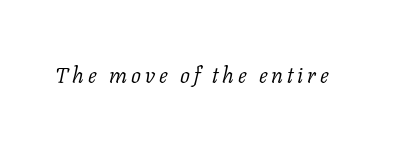
The image shows 22 px text type, italic (leaning right); set not underlined.
